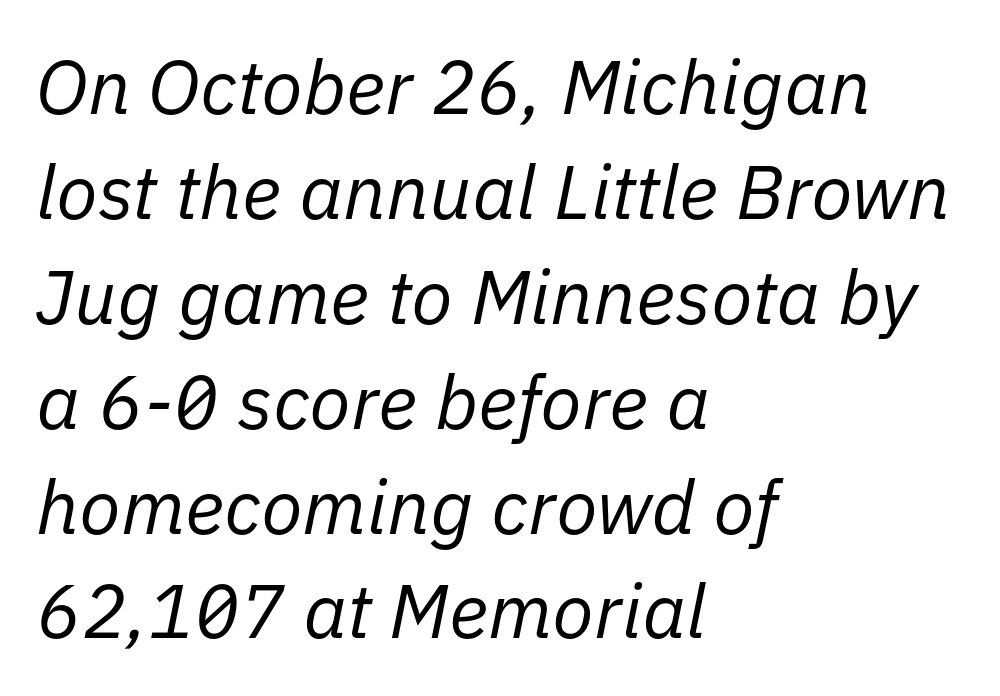
The image shows 76 px regular-weight type, italic (leaning right); set left-aligned, normal line spacing (1.38x), normal letter spacing, not underlined; low stroke contrast and a medium x-height.
